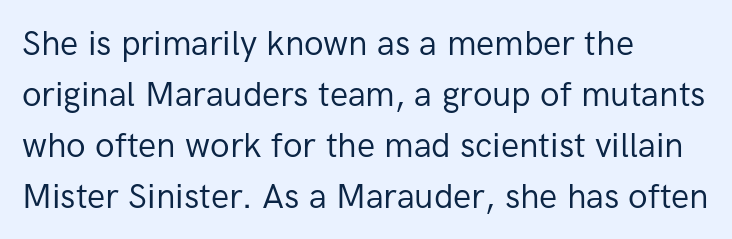
Grotesque or geometric, the face here clearly has no serifs. This is the regular roman posture of the typeface. The face used here is proportionally spaced, like ordinary book or web type. Inter-character spacing is left at the font's built-in metrics. Underlining? Definitely not there.
